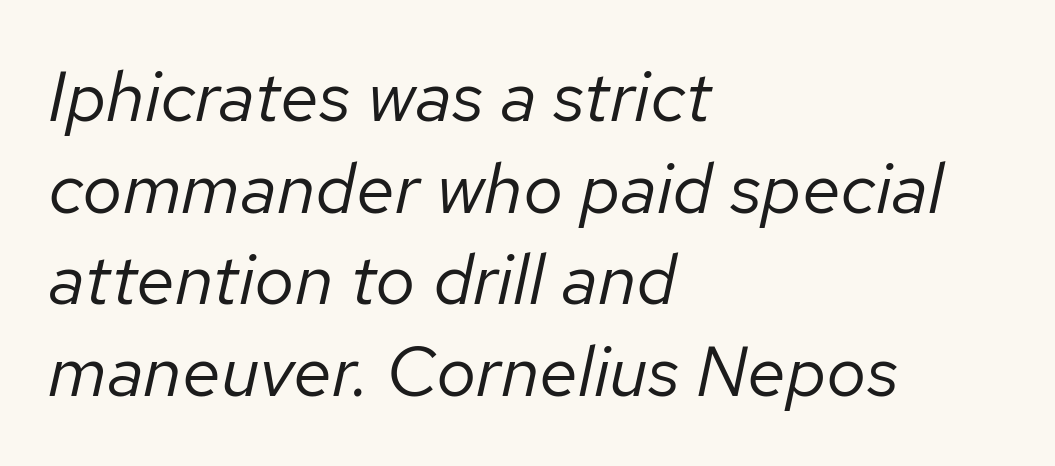
Q: Is the text bold? A: No.
Q: Is the text italic (slanted)? A: Yes, it leans right by about 12 degrees.
Q: Is the text underlined? A: No.
Q: How is the paragraph aligned? A: Left-aligned.
Q: Is the spacing between letters normal or unusually wide? A: Normal.
Q: Is the spacing between lines tight, normal or loose? A: Normal.
Q: Width (condensed, normal, or wide)? A: Normal.
Q: Stroke contrast? A: Low.
Q: x-height? A: Medium.
Q: Monospaced? A: No.
